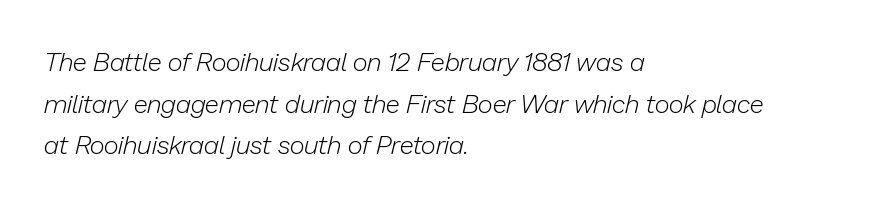
The image shows 26 px text type, italic (leaning right); set left-aligned, normal line spacing (1.6x), normal letter spacing, not underlined.
